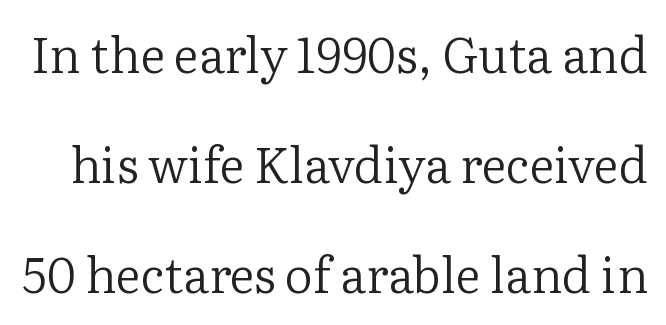
Underlining? Definitely not there. The horizontal fit of the characters is conventional and even. Small tapered or slab feet sit at the stroke ends, so this counts as serif. Nothing heavy about these letters — not bold at all.
